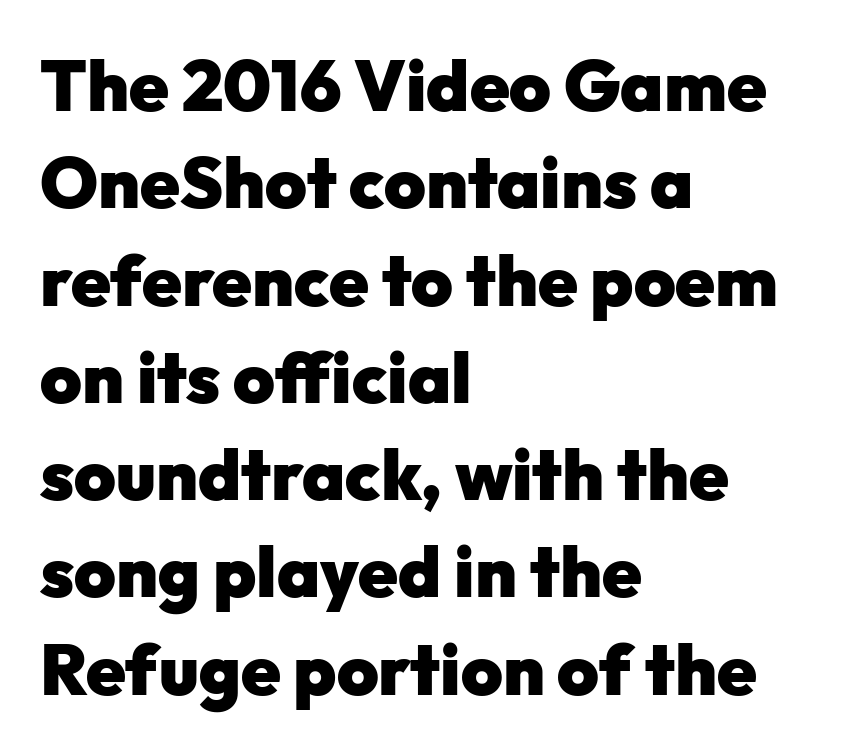
Q: Is the text bold? A: Yes.
Q: Is the text italic (slanted)? A: No, it is upright.
Q: Is the typeface a serif or a sans-serif typeface? A: Sans-serif.
Q: Is the text underlined? A: No.
Q: How is the paragraph aligned? A: Left-aligned.
Q: Is the spacing between letters normal or unusually wide? A: Normal.
Q: Is the spacing between lines tight, normal or loose? A: Normal.
Q: Width (condensed, normal, or wide)? A: Normal.
Q: Stroke contrast? A: Low.
Q: x-height? A: Medium.
Q: Monospaced? A: No.
